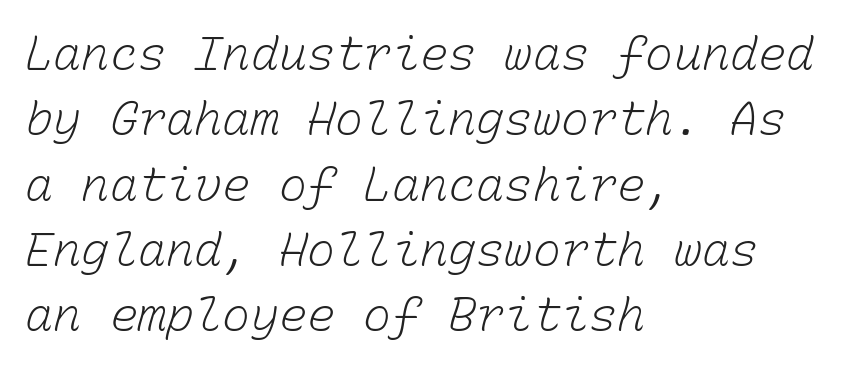
Alignment: flush left. A typesetter would call this monospace, since all characters share one set width. The face looks like a standard text weight, possibly lighter. The rendering uses a moderate line-height, typical for paragraphs. Descenders hang freely into open space. The face used here is rendered with its standard letterfit.
